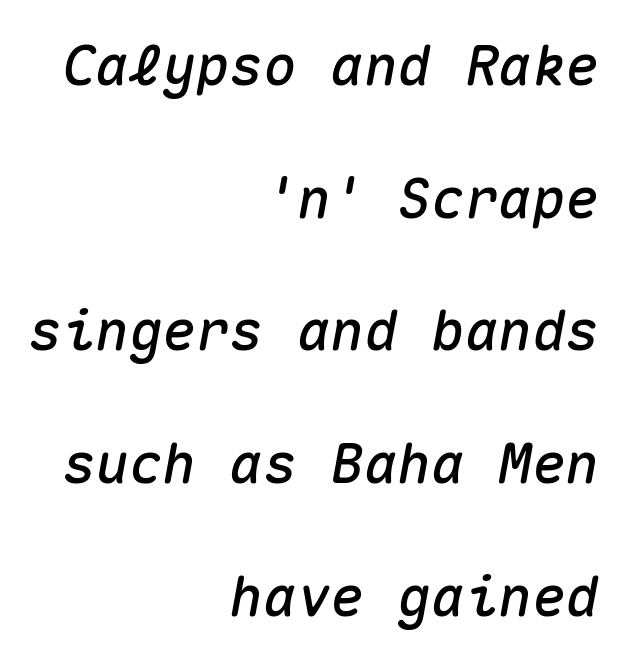
The image shows 56 px text type, italic (leaning right), monospaced; set right-aligned, loose line spacing (2.37x), normal letter spacing, not underlined; medium stroke contrast and a medium x-height.
